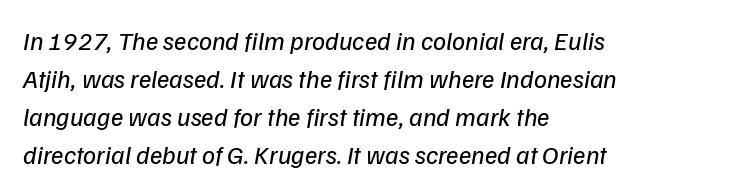
Q: Is the text bold? A: No.
Q: Is the text italic (slanted)? A: Yes, it leans right by about 9 degrees.
Q: Is the text underlined? A: No.
Q: How is the paragraph aligned? A: Left-aligned.
Q: Is the spacing between letters normal or unusually wide? A: Normal.
Q: Is the spacing between lines tight, normal or loose? A: Normal.
